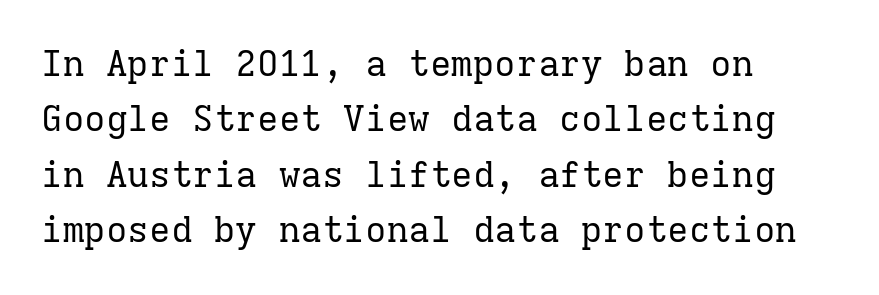
The font is comparable to plain body text, perhaps lighter. In terms of letterform style, serifs are clearly present. Each letter, wide or thin by design, is forced into the same width here. Descenders hang freely into open space. The letters stand upright; this is a roman face. Look at the tracking — it's just the regular setting, nothing added.
